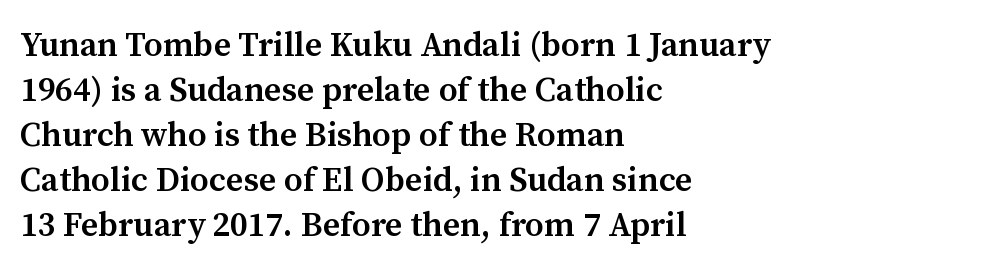
Q: Is the text bold? A: Semi-bold.
Q: Is the text italic (slanted)? A: No, it is upright.
Q: Is the typeface a serif or a sans-serif typeface? A: Serif.
Q: Is the text underlined? A: No.
Q: How is the paragraph aligned? A: Left-aligned.
Q: Is the spacing between letters normal or unusually wide? A: Normal.
Q: Is the spacing between lines tight, normal or loose? A: Normal.
Q: Width (condensed, normal, or wide)? A: Normal.
Q: Stroke contrast? A: Medium.
Q: x-height? A: Medium.
Q: Monospaced? A: No.
